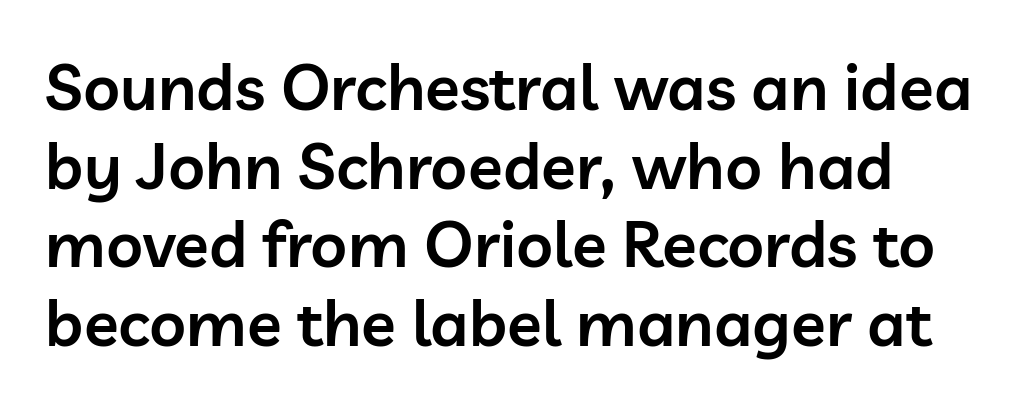
Q: Is the text bold? A: Semi-bold.
Q: Is the text italic (slanted)? A: No, it is upright.
Q: Is the typeface a serif or a sans-serif typeface? A: Sans-serif.
Q: Is the text underlined? A: No.
Q: How is the paragraph aligned? A: Left-aligned.
Q: Is the spacing between letters normal or unusually wide? A: Normal.
Q: Width (condensed, normal, or wide)? A: Normal.
Q: Stroke contrast? A: Low.
Q: x-height? A: Medium.
Q: Monospaced? A: No.
